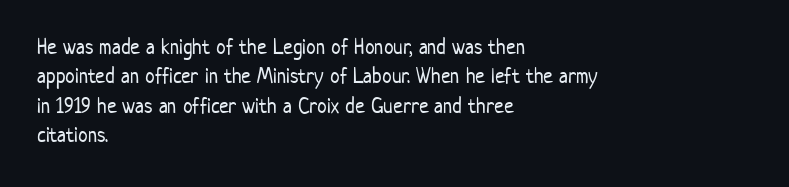
{"italic": "no", "bold": "no", "underline": "no", "align": "left", "line_spacing": "normal", "line_spacing_ratio": 1.34, "letter_spacing": "normal", "letter_spacing_em": 0.0, "glyph_px": 22}
